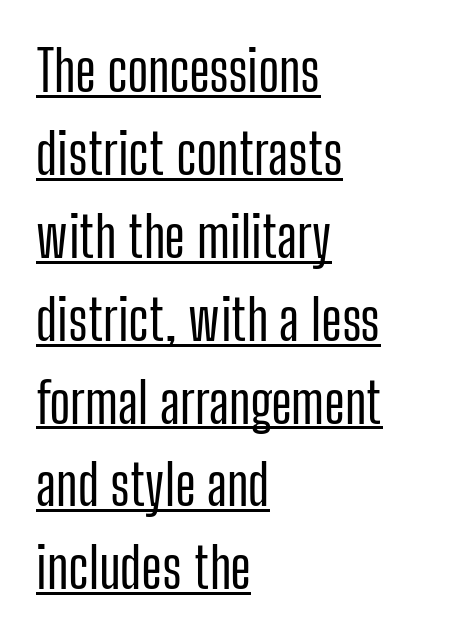
Q: Is the text italic (slanted)? A: No, it is upright.
Q: Is the typeface a serif or a sans-serif typeface? A: Sans-serif.
Q: Is the text underlined? A: Yes.
Q: How is the paragraph aligned? A: Left-aligned.
Q: Is the spacing between letters normal or unusually wide? A: Normal.
Q: Is the spacing between lines tight, normal or loose? A: Normal.
Q: Width (condensed, normal, or wide)? A: Condensed.
Q: Stroke contrast? A: Low.
Q: x-height? A: Medium.
Q: Monospaced? A: No.
